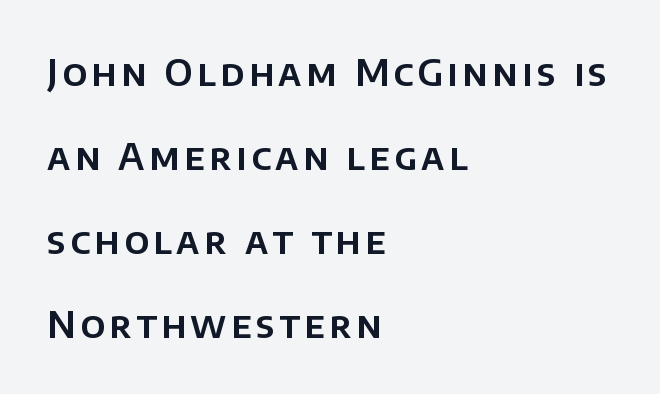
The image shows 37 px sans-serif type, upright; set left-aligned, loose line spacing (2.27x), not underlined; low stroke contrast and a large x-height.
